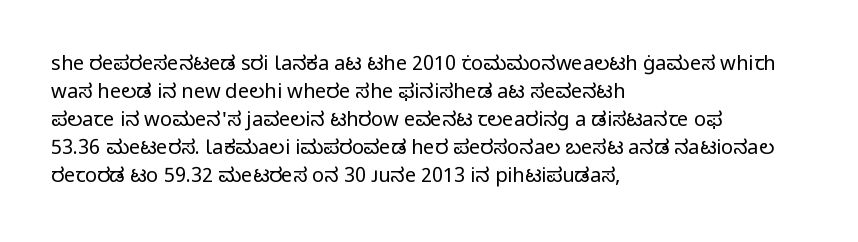
{"italic": "no", "bold": "no", "underline": "no", "align": "left", "line_spacing": "normal", "line_spacing_ratio": 1.4, "letter_spacing": "normal", "letter_spacing_em": 0.0, "glyph_px": 20}
